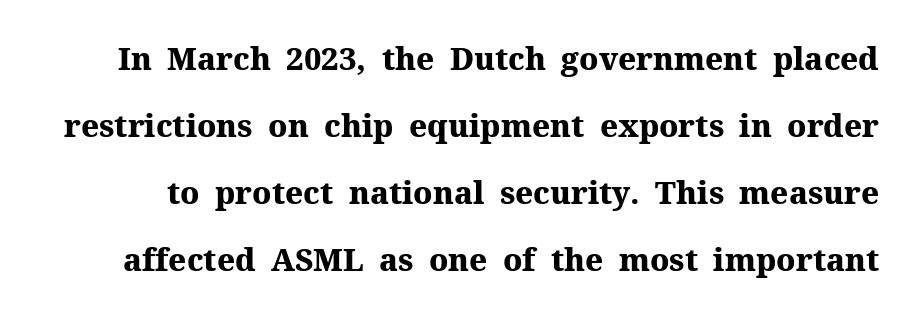
Q: Is the text bold? A: Yes.
Q: Is the text italic (slanted)? A: No, it is upright.
Q: Is the typeface a serif or a sans-serif typeface? A: Serif.
Q: Is the text underlined? A: No.
Q: Is the spacing between letters normal or unusually wide? A: Normal.
Q: Is the spacing between lines tight, normal or loose? A: Loose.
Q: Width (condensed, normal, or wide)? A: Normal.
Q: Stroke contrast? A: Medium.
Q: x-height? A: Medium.
Q: Monospaced? A: No.
